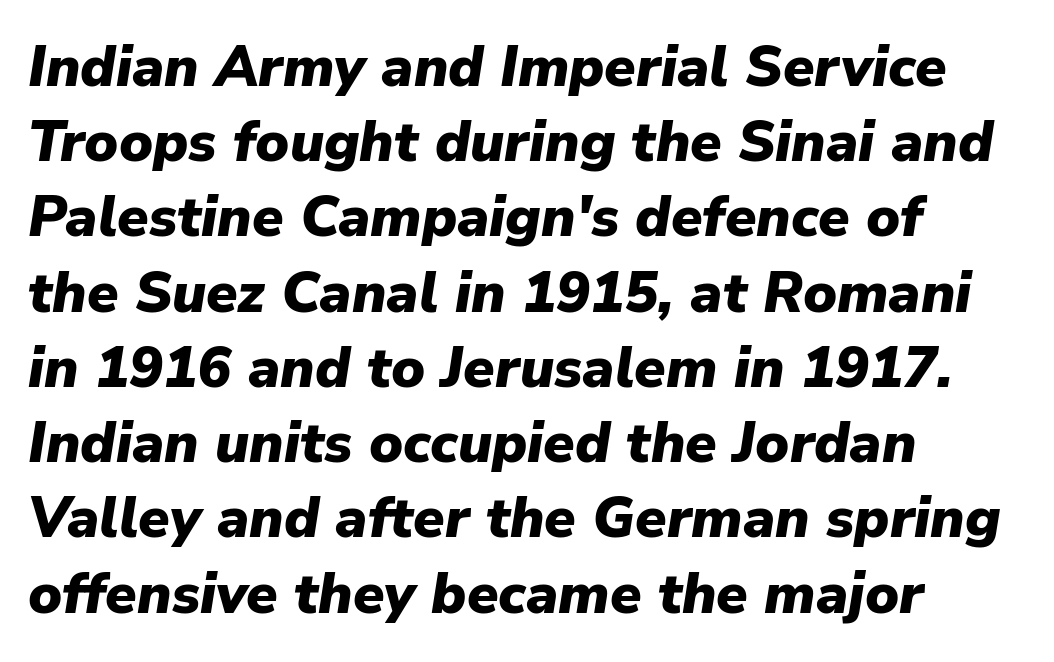
The image shows 57 px heavy type, italic (leaning right); set left-aligned, normal line spacing (1.32x), normal letter spacing, not underlined; low stroke contrast and a medium x-height.
